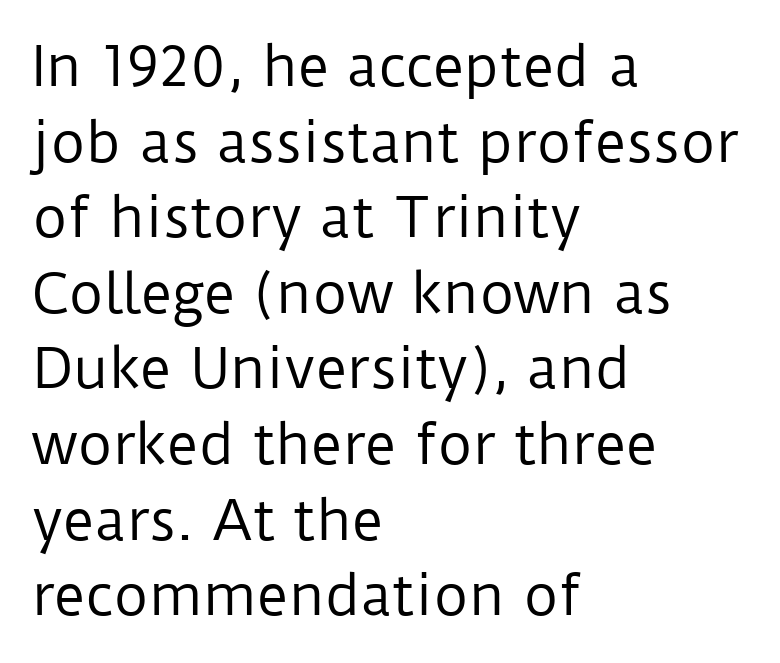
The image shows 54 px regular-weight sans-serif type, upright; set left-aligned, normal line spacing (1.4x), normal letter spacing, not underlined; low stroke contrast and a medium x-height.
